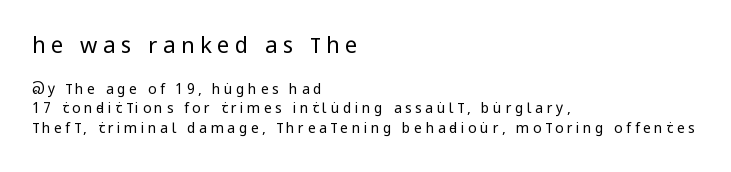
Words appear elongated and porous because spacing is wide. The text block is weighted toward the left margin, trailing off unevenly rightward. Each stroke keeps to a modest, everyday thickness or less. Type without underlining. Visually, the top section dominates because its glyphs are scaled up.
